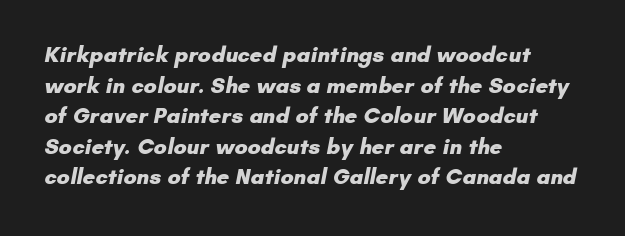
Which margin do the lines hug? The left one — the right edge is uneven. Default kerning and tracking; the words read as compact shapes. The foot of each line stays bare and open. Baseline-to-baseline distance is the conventional proportion of letter height.
